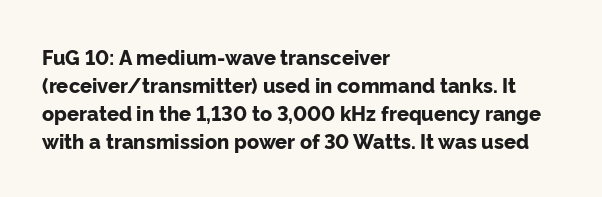
{"italic": "no", "bold": "yes", "underline": "no", "align": "left", "line_spacing": "normal", "line_spacing_ratio": 1.4, "letter_spacing": "normal", "letter_spacing_em": 0.0, "glyph_px": 20}
